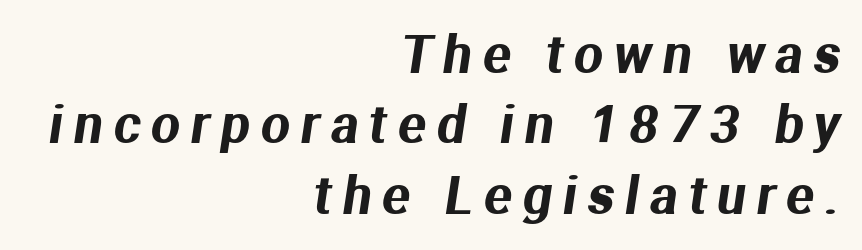
Q: Is the typeface a serif or a sans-serif typeface? A: Sans-serif.
Q: Is the text underlined? A: No.
Q: How is the paragraph aligned? A: Right-aligned.
Q: Is the spacing between letters normal or unusually wide? A: Unusually wide.
Q: Is the spacing between lines tight, normal or loose? A: Normal.
Q: Width (condensed, normal, or wide)? A: Normal.
Q: Stroke contrast? A: Medium.
Q: x-height? A: Medium.
Q: Monospaced? A: No.
